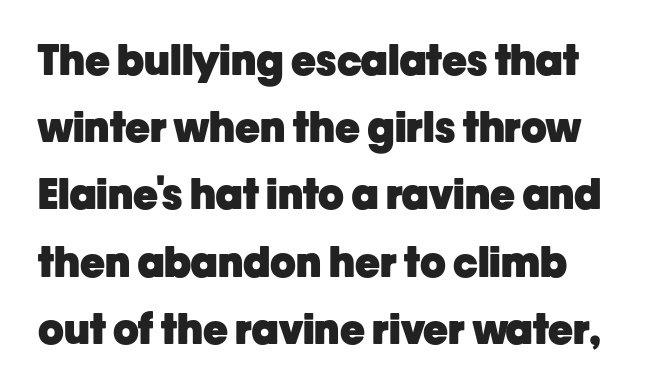
Q: Is the text bold? A: Yes.
Q: Is the text italic (slanted)? A: No, it is upright.
Q: Is the typeface a serif or a sans-serif typeface? A: Sans-serif.
Q: Is the text underlined? A: No.
Q: Is the spacing between letters normal or unusually wide? A: Normal.
Q: Is the spacing between lines tight, normal or loose? A: Normal.
Q: Width (condensed, normal, or wide)? A: Normal.
Q: Stroke contrast? A: Low.
Q: x-height? A: Medium.
Q: Monospaced? A: No.
